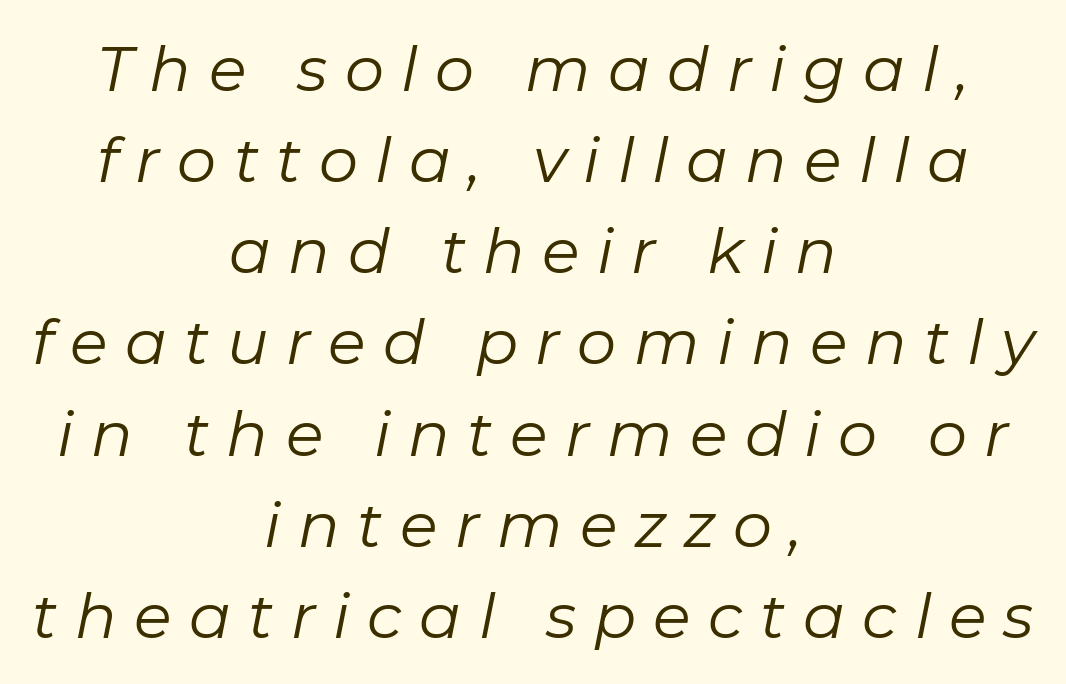
Q: Is the text bold? A: No.
Q: Is the text italic (slanted)? A: Yes, it leans right by about 11 degrees.
Q: Is the text underlined? A: No.
Q: How is the paragraph aligned? A: Centered.
Q: Is the spacing between letters normal or unusually wide? A: Unusually wide.
Q: Is the spacing between lines tight, normal or loose? A: Normal.
Q: Width (condensed, normal, or wide)? A: Normal.
Q: Stroke contrast? A: Low.
Q: x-height? A: Medium.
Q: Monospaced? A: No.
